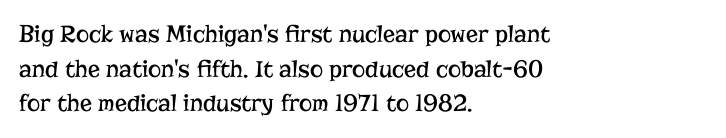
The image shows 25 px text type, upright; set left-aligned, normal line spacing (1.39x), normal letter spacing, not underlined.
